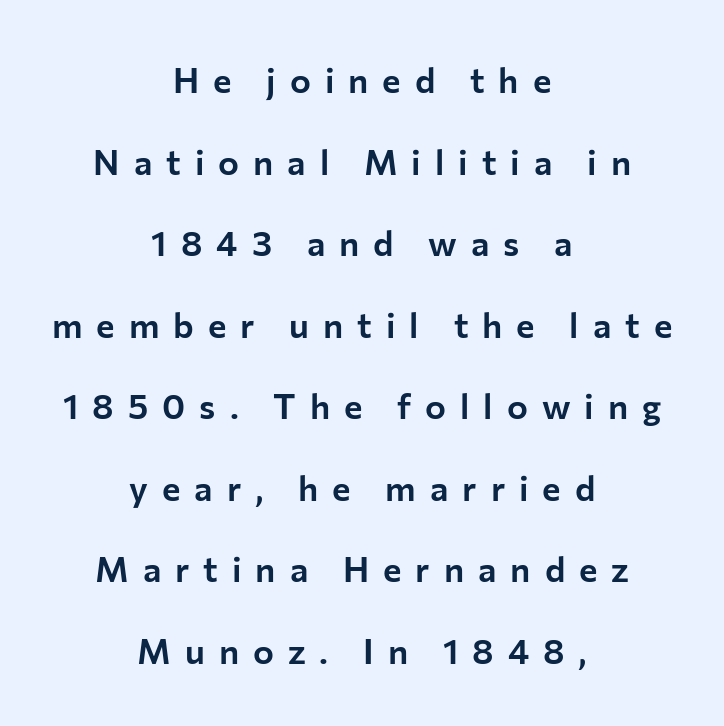
Vertical strokes here are truly vertical. Horizontal alignment here is central, giving a formal, balanced look. You could not count columns in this text — the font is proportionally spaced. Reading down the column, the eye jumps a long way to each next line.
